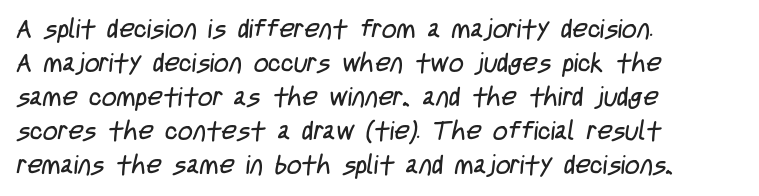
Regarding leading, the lines here are spaced in the standard way. These glyphs show unthickened strokes, regular width or finer. Quick note: underline off. Tracking here is standard; glyphs follow each other at the usual distance.
